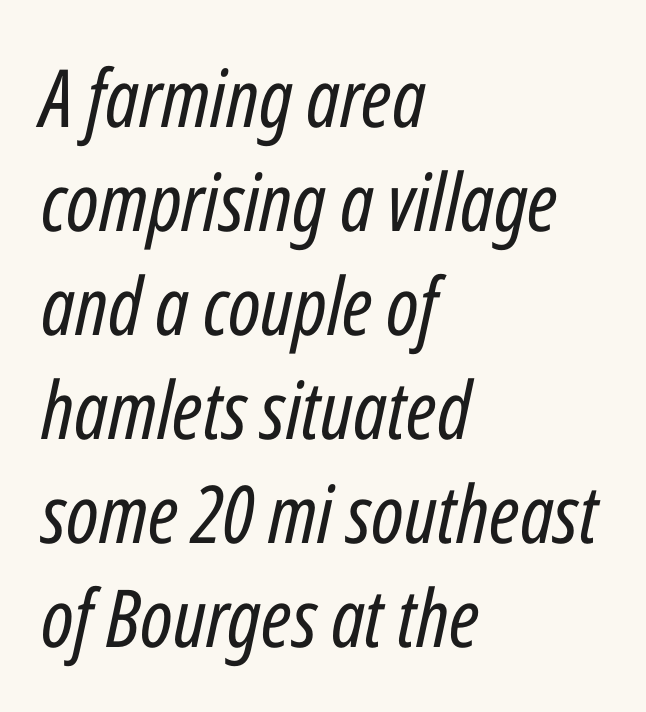
Q: Is the text bold? A: No.
Q: Is the text italic (slanted)? A: Yes, it leans right by about 12 degrees.
Q: Is the text underlined? A: No.
Q: How is the paragraph aligned? A: Left-aligned.
Q: Is the spacing between letters normal or unusually wide? A: Normal.
Q: Is the spacing between lines tight, normal or loose? A: Normal.
Q: Width (condensed, normal, or wide)? A: Condensed.
Q: Stroke contrast? A: Low.
Q: x-height? A: Medium.
Q: Monospaced? A: No.
